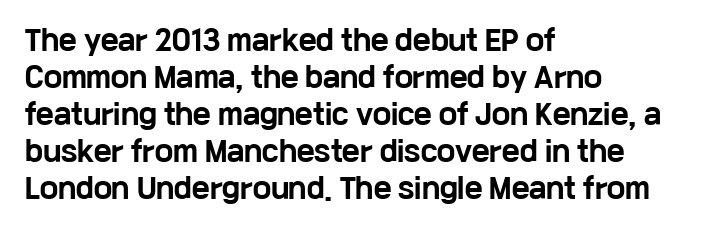
The image shows 27 px bold type, upright; set left-aligned, normal line spacing (1.37x), normal letter spacing, not underlined.
